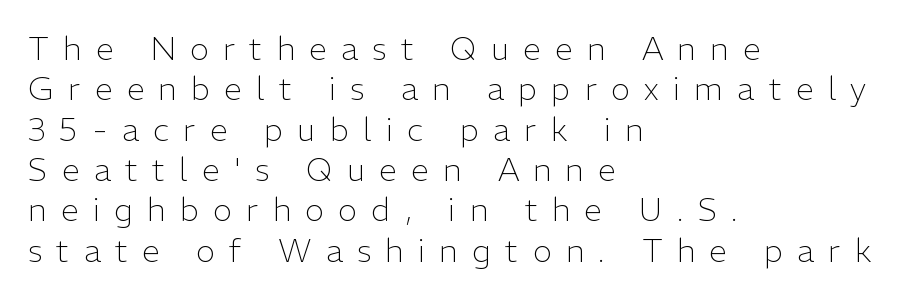
The image shows 32 px light sans-serif type, upright; set left-aligned, normal line spacing (1.26x), unusually wide letter spacing (+0.45 em), not underlined; low stroke contrast and a medium x-height.
